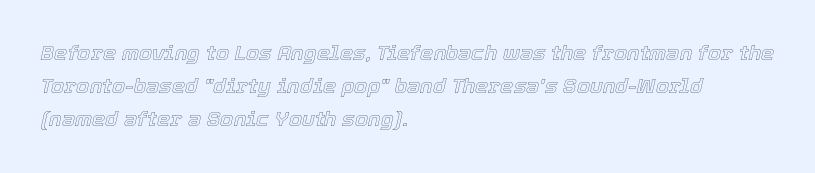
{"italic": "yes", "lean": "right", "slant_degrees": 12, "underline": "no", "align": "left", "line_spacing": "normal", "line_spacing_ratio": 1.58, "letter_spacing": "normal", "letter_spacing_em": 0.0, "glyph_px": 21}
